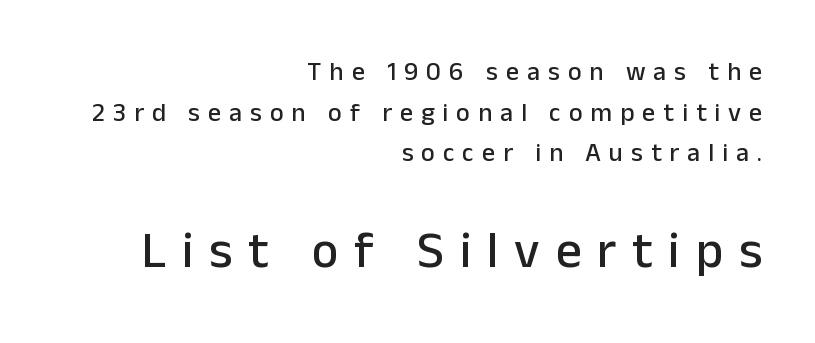
The image shows 51 px sans-serif type, upright; set right-aligned, normal line spacing (1.56x), unusually wide letter spacing (+0.31 em), not underlined; the second (bottom) block is 1.96x larger; low stroke contrast and a medium x-height.
